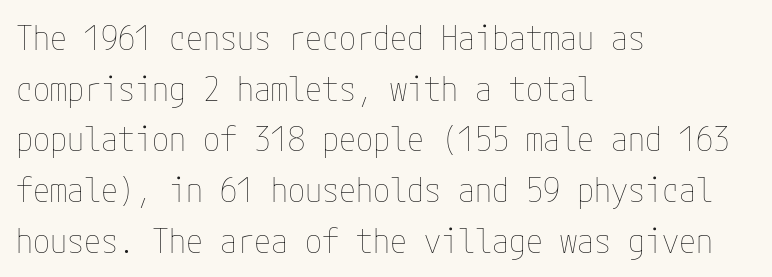
The image shows 34 px thin, condensed type, upright; set left-aligned, normal line spacing (1.49x), normal letter spacing, not underlined; low stroke contrast and a medium x-height.
